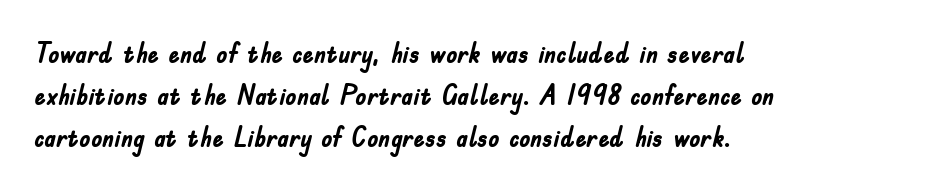
The glyphs are unaccompanied by any horizontal stroke below them. Casual observation: everything's shoved over to the left. The type is set solid horizontally, with unmodified tracking. Is this a fixed-width face? No — the glyphs have proportional, varying widths.
